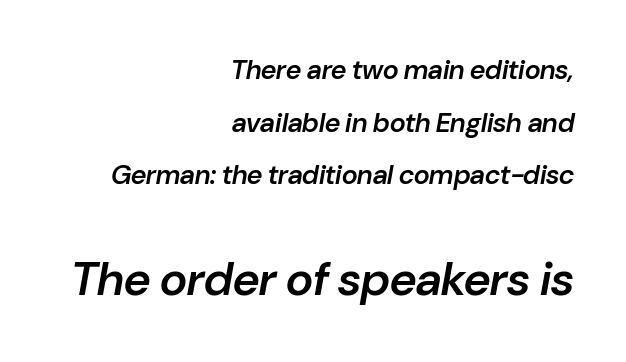
The image shows 47 px semibold type, italic (leaning right); set right-aligned, loose line spacing (1.95x), normal letter spacing, not underlined; the second (bottom) block is 1.74x larger; low stroke contrast and a medium x-height.
